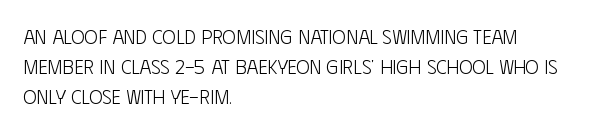
The image shows 20 px text type, upright; set left-aligned, normal line spacing (1.49x), normal letter spacing, not underlined.
